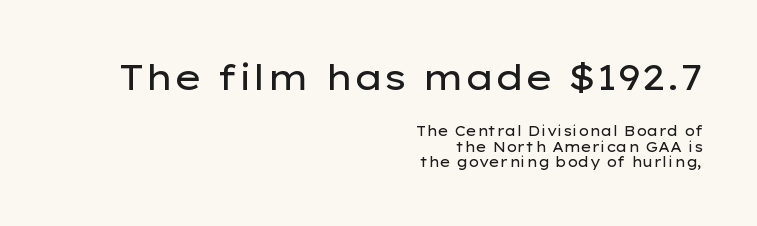
Q: Is the text bold? A: No.
Q: Is the text italic (slanted)? A: No, it is upright.
Q: Is the typeface a serif or a sans-serif typeface? A: Sans-serif.
Q: Is the text underlined? A: No.
Q: How is the paragraph aligned? A: Right-aligned.
Q: Is the spacing between letters normal or unusually wide? A: Normal.
Q: Is the spacing between lines tight, normal or loose? A: Tight.
Q: Which block of text is set in a larger size, the first (top) or the second (bottom)? A: The first (top) one.
Q: Width (condensed, normal, or wide)? A: Wide.
Q: Stroke contrast? A: Low.
Q: x-height? A: Medium.
Q: Monospaced? A: No.
